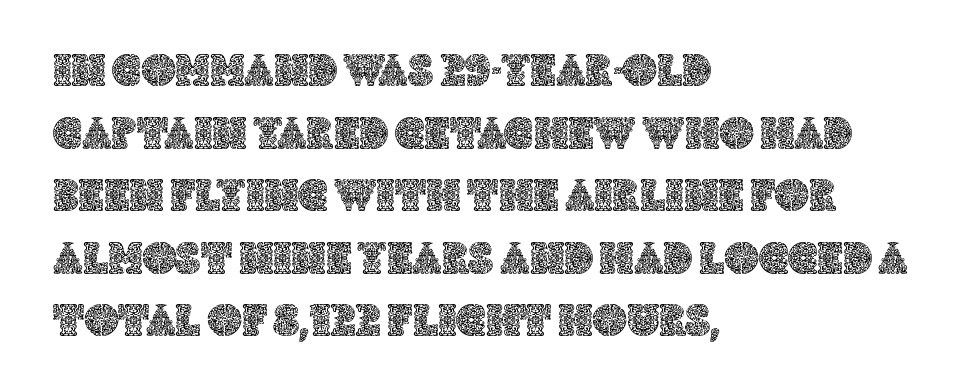
Q: Is the text italic (slanted)? A: No, it is upright.
Q: Is the text underlined? A: No.
Q: How is the paragraph aligned? A: Left-aligned.
Q: Is the spacing between letters normal or unusually wide? A: Normal.
Q: Is the spacing between lines tight, normal or loose? A: Normal.
Q: Width (condensed, normal, or wide)? A: Normal.
Q: x-height? A: Large.
Q: Monospaced? A: No.
